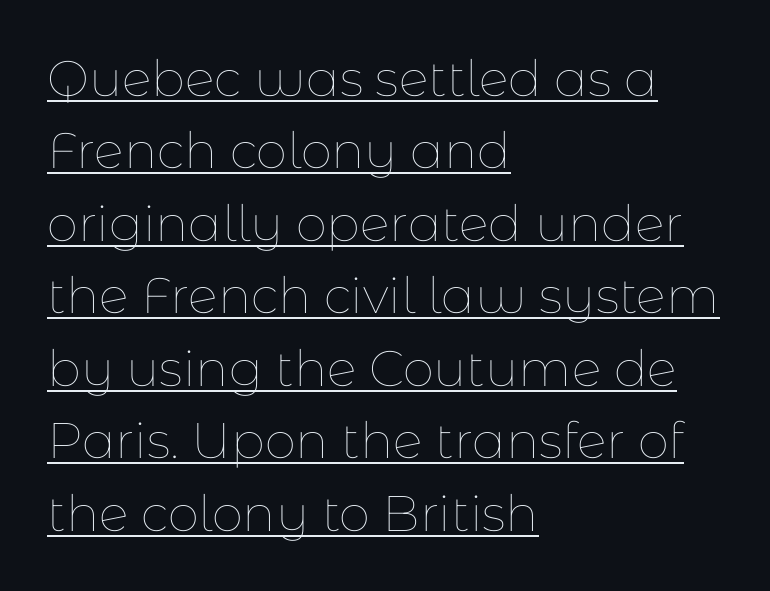
Notice how descenders clear the ascenders below comfortably — that's standard leading. Notice how the stems are strictly vertical — no italics here. Do the characters align in a grid? No, the font is proportional. Underlined type. Caption: face not bold, strokes unweighted.
